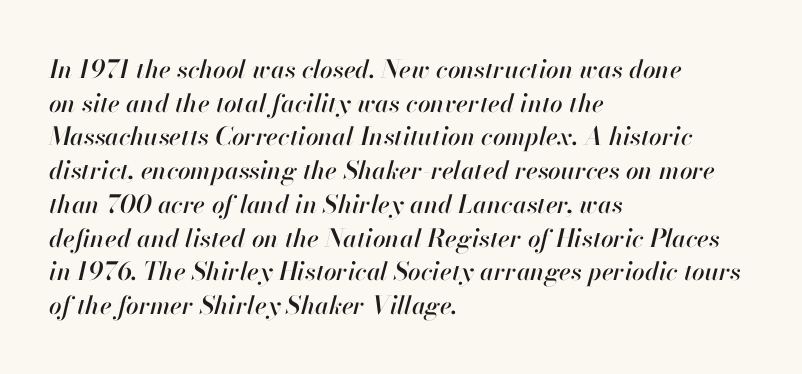
{"italic": "yes", "lean": "right", "slant_degrees": 13, "underline": "no", "align": "left", "line_spacing": "normal", "line_spacing_ratio": 1.35, "letter_spacing": "normal", "letter_spacing_em": 0.0, "glyph_px": 25}
